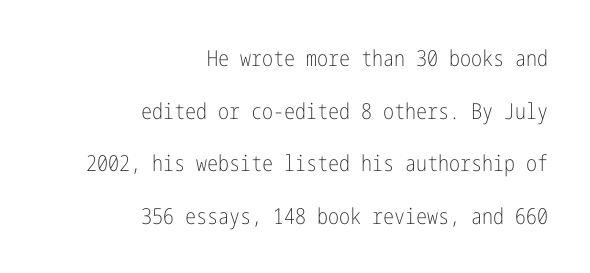
Each row of text sits above clean, open space. Short note: letters normally spaced. Leading is clearly above the norm, producing a sparse column. Every row of glyphs terminates at an identical x-position on the right.
